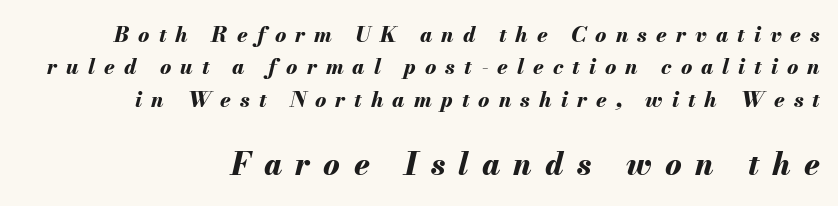
Q: Is the text bold? A: Yes.
Q: Is the text italic (slanted)? A: Yes, it leans right by about 13 degrees.
Q: Is the text underlined? A: No.
Q: How is the paragraph aligned? A: Right-aligned.
Q: Is the spacing between letters normal or unusually wide? A: Unusually wide.
Q: Is the spacing between lines tight, normal or loose? A: Normal.
Q: Which block of text is set in a larger size, the first (top) or the second (bottom)? A: The second (bottom) one.
Q: Width (condensed, normal, or wide)? A: Normal.
Q: Stroke contrast? A: Medium.
Q: x-height? A: Small.
Q: Monospaced? A: No.
